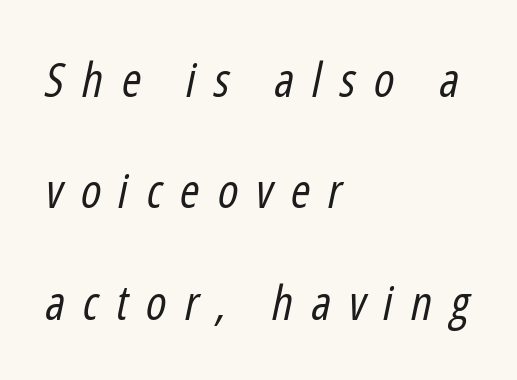
Q: Is the text bold? A: No.
Q: Is the text italic (slanted)? A: Yes, it leans right by about 12 degrees.
Q: Is the text underlined? A: No.
Q: How is the paragraph aligned? A: Left-aligned.
Q: Is the spacing between letters normal or unusually wide? A: Unusually wide.
Q: Is the spacing between lines tight, normal or loose? A: Loose.
Q: Width (condensed, normal, or wide)? A: Condensed.
Q: Stroke contrast? A: Low.
Q: x-height? A: Medium.
Q: Monospaced? A: No.
